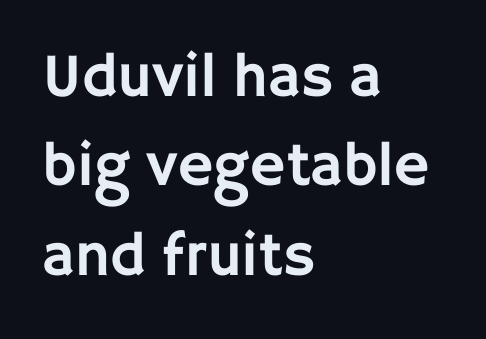
The image shows 62 px sans-serif type, upright; set left-aligned, normal line spacing (1.44x), normal letter spacing, not underlined; low stroke contrast and a large x-height.
